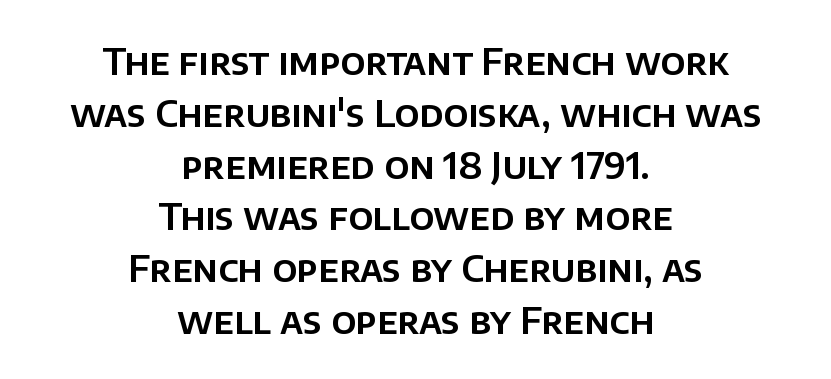
Q: Is the text italic (slanted)? A: No, it is upright.
Q: Is the typeface a serif or a sans-serif typeface? A: Sans-serif.
Q: Is the text underlined? A: No.
Q: How is the paragraph aligned? A: Centered.
Q: Is the spacing between letters normal or unusually wide? A: Normal.
Q: Is the spacing between lines tight, normal or loose? A: Normal.
Q: Width (condensed, normal, or wide)? A: Normal.
Q: Stroke contrast? A: Low.
Q: x-height? A: Large.
Q: Monospaced? A: No.
